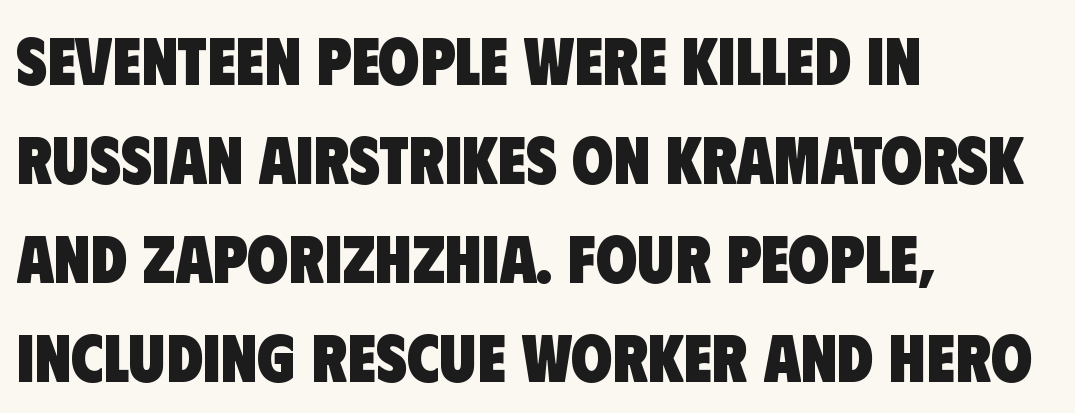
{"serif": "no", "bold": "yes", "weight": "heavy", "width": "condensed", "stroke_contrast": "low", "x_height": "large", "monospaced": "no", "underline": "no", "align": "left", "line_spacing": "normal", "line_spacing_ratio": 1.48, "letter_spacing": "normal", "letter_spacing_em": 0.0, "glyph_px": 67}
